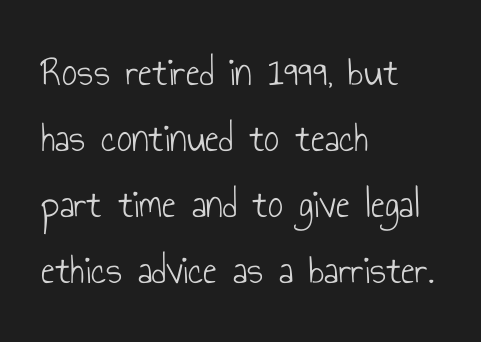
The zone under the glyphs is completely vacant. Visually the block forms a straight wall on the left and a jagged coastline on the right. The rendering uses natural spacing where letterforms have individual widths. It's the straight-up-and-down kind of type.
